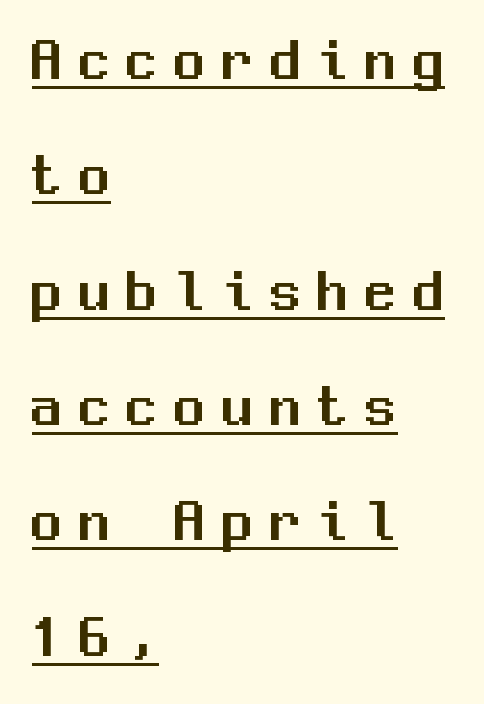
{"serif": "no", "italic": "no", "width": "normal", "stroke_contrast": "medium", "x_height": "medium", "monospaced": "yes", "underline": "yes", "align": "left", "line_spacing_ratio": 1.86, "letter_spacing": "wide", "letter_spacing_em": 0.27, "glyph_px": 62}
